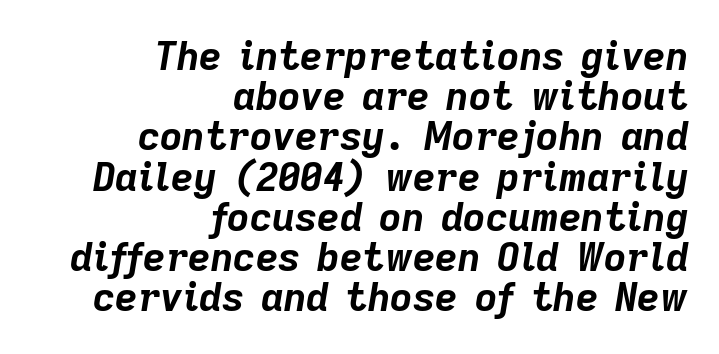
Just letters on the line, the space beneath them empty. Default kerning and tracking; the words read as compact shapes. Here the designer chose a conventional face with non-uniform glyph widths. Slanted lettering throughout.
